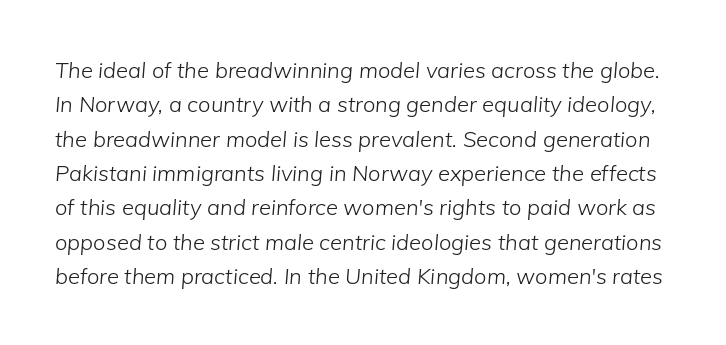
Stroke thickness stays within the range of a standard reading face or lighter. Letter spacing: default. Plain, unruled lines of type. The lettering tilts uniformly, giving the passage an italic look. Each new line begins a customary step beneath the previous one.
